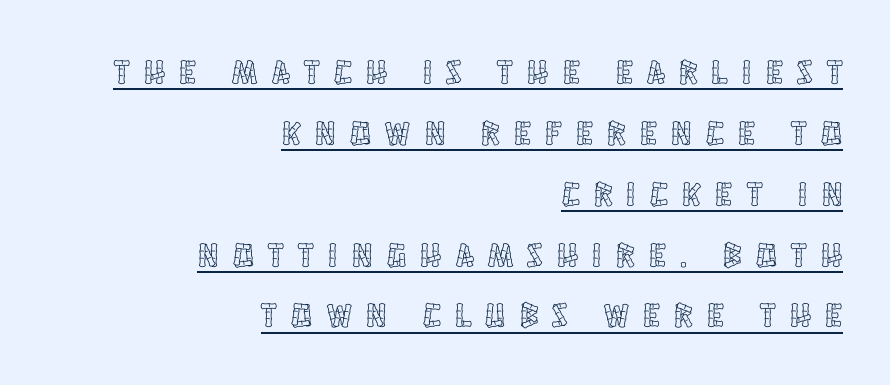
Q: Is the text italic (slanted)? A: No, it is upright.
Q: Is the text underlined? A: Yes.
Q: How is the paragraph aligned? A: Right-aligned.
Q: Is the spacing between letters normal or unusually wide? A: Unusually wide.
Q: Width (condensed, normal, or wide)? A: Condensed.
Q: x-height? A: Large.
Q: Monospaced? A: No.
